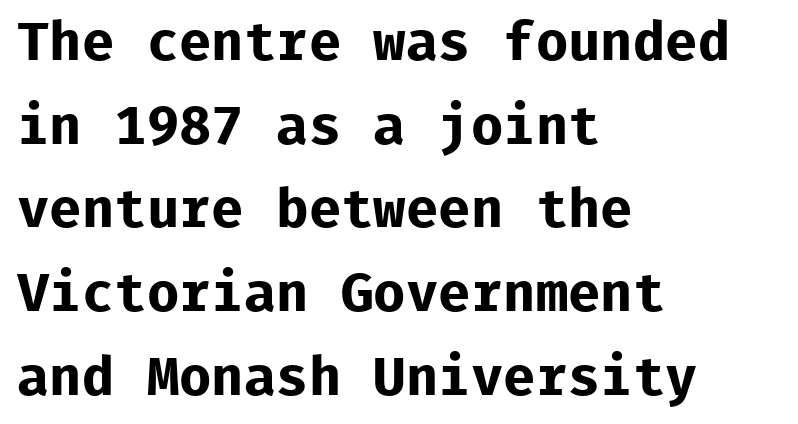
Bold? Absolutely — the strokes are thick and heavy. Vertical strokes here are truly vertical. Does the type have serifs? No, each stem ends abruptly. Only glyphs here, with clear space below each row.
